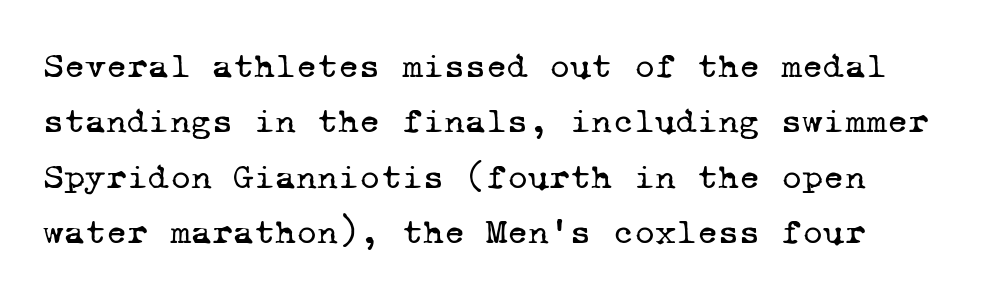
Q: Is the text bold? A: No.
Q: Is the typeface a serif or a sans-serif typeface? A: Serif.
Q: Is the text underlined? A: No.
Q: Is the spacing between letters normal or unusually wide? A: Normal.
Q: Is the spacing between lines tight, normal or loose? A: Normal.
Q: Width (condensed, normal, or wide)? A: Normal.
Q: Stroke contrast? A: Low.
Q: x-height? A: Medium.
Q: Monospaced? A: Yes.
